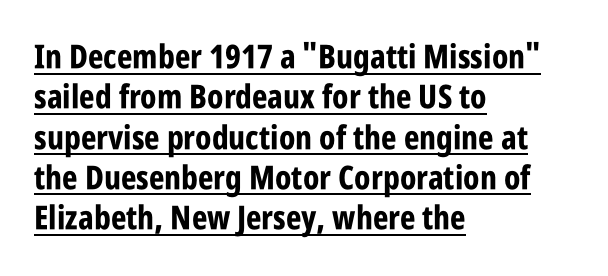
The image shows 33 px bold, condensed sans-serif type, upright; set left-aligned, line spacing 1.22x, normal letter spacing, underlined; low stroke contrast and a large x-height.
